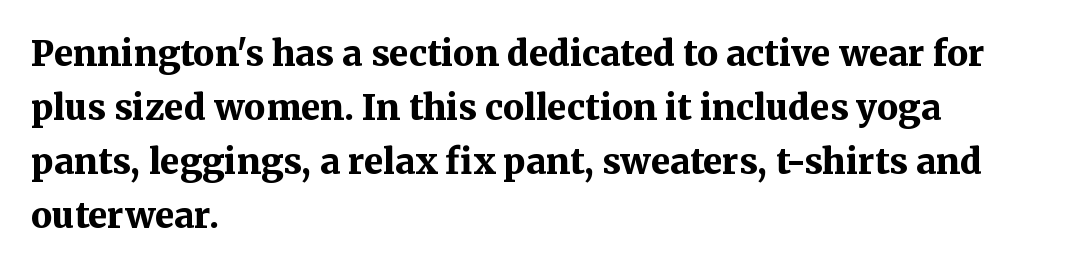
Q: Is the text bold? A: Yes.
Q: Is the text italic (slanted)? A: No, it is upright.
Q: Is the typeface a serif or a sans-serif typeface? A: Serif.
Q: Is the text underlined? A: No.
Q: How is the paragraph aligned? A: Left-aligned.
Q: Is the spacing between letters normal or unusually wide? A: Normal.
Q: Is the spacing between lines tight, normal or loose? A: Normal.
Q: Width (condensed, normal, or wide)? A: Normal.
Q: Stroke contrast? A: Medium.
Q: x-height? A: Medium.
Q: Monospaced? A: No.
